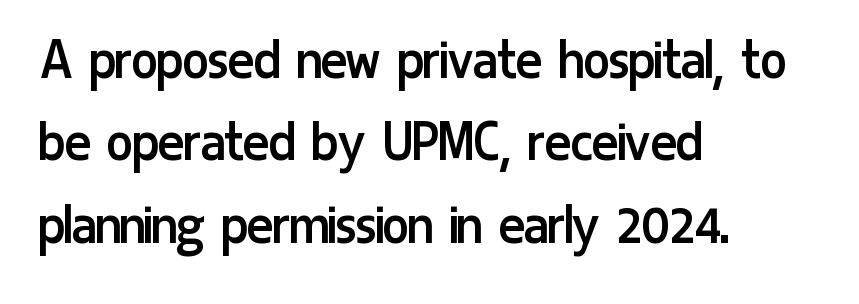
The image shows 62 px regular-weight, condensed sans-serif type, upright; set left-aligned, normal line spacing (1.33x), normal letter spacing, not underlined; low stroke contrast and a medium x-height.
